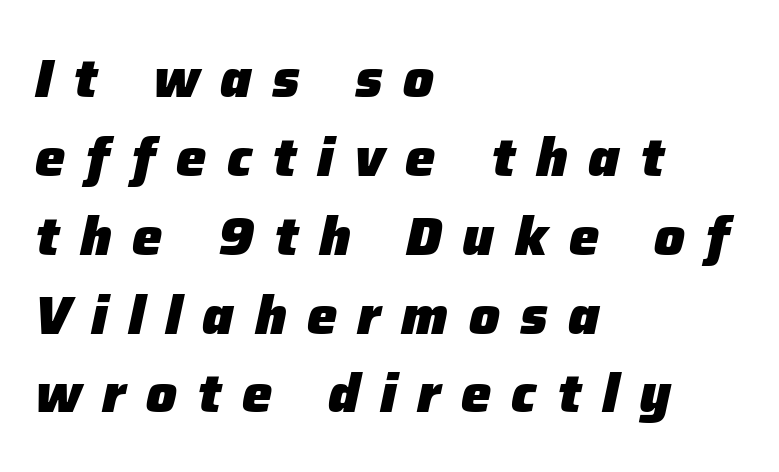
{"italic": "yes", "lean": "right", "slant_degrees": 12, "bold": "yes", "weight": "heavy", "width": "normal", "stroke_contrast": "low", "x_height": "medium", "monospaced": "no", "underline": "no", "align": "left", "line_spacing": "normal", "line_spacing_ratio": 1.46, "letter_spacing": "wide", "letter_spacing_em": 0.38, "glyph_px": 54}
